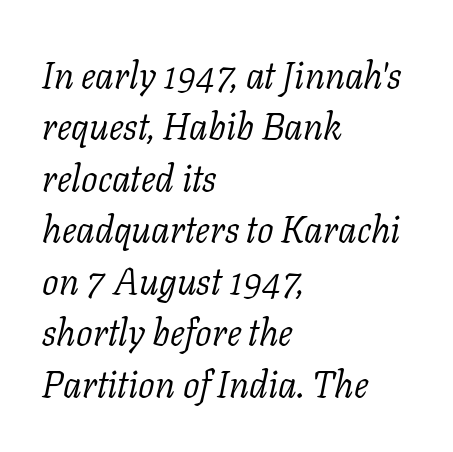
Q: Is the text bold? A: No.
Q: Is the text italic (slanted)? A: Yes, it leans right by about 11 degrees.
Q: Is the typeface a serif or a sans-serif typeface? A: Serif.
Q: Is the text underlined? A: No.
Q: How is the paragraph aligned? A: Left-aligned.
Q: Is the spacing between letters normal or unusually wide? A: Normal.
Q: Is the spacing between lines tight, normal or loose? A: Normal.
Q: Width (condensed, normal, or wide)? A: Normal.
Q: Stroke contrast? A: Low.
Q: x-height? A: Medium.
Q: Monospaced? A: No.
